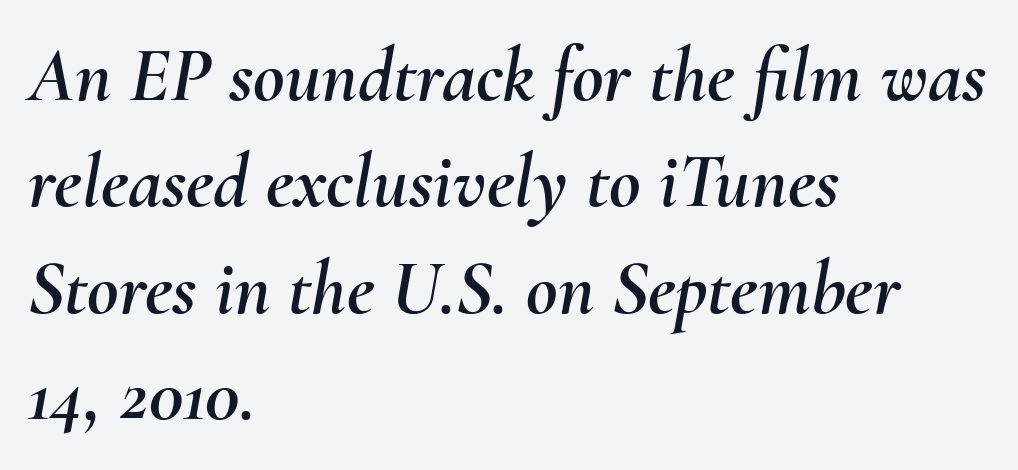
Spacing verdict: proportional, widths tailored to each character. Would a proofreader flag this as italicized? Yes. Teacher's note: observe the even left margin — that is flush-left alignment. Anything drawn beneath the words? Only blank space.
